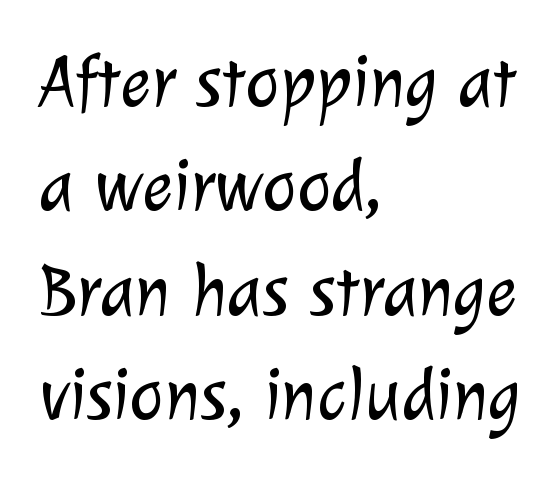
The image shows 73 px light sans-serif type; set left-aligned, normal line spacing (1.43x), normal letter spacing, not underlined; low stroke contrast and a medium x-height.
